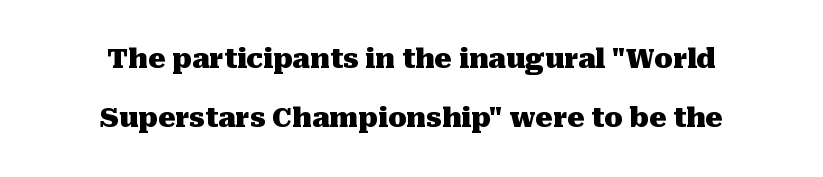
The image shows 27 px bold type, upright; set centered, loose line spacing (2.19x), normal letter spacing, not underlined.
